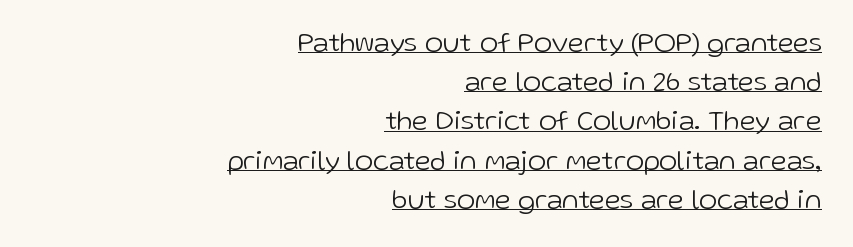
The image shows 28 px light sans-serif type, upright; set right-aligned, normal line spacing (1.4x), normal letter spacing, underlined; low stroke contrast and a medium x-height.
